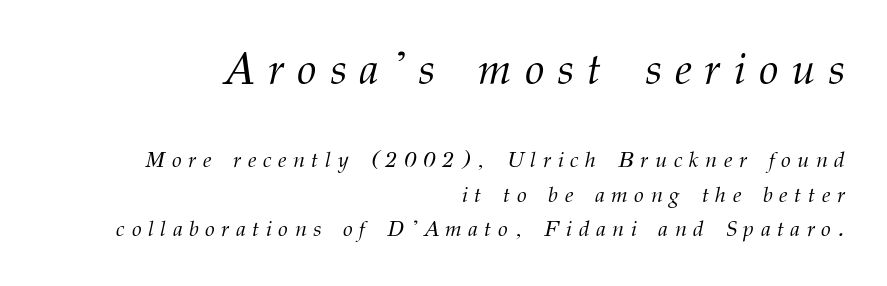
{"serif": "yes", "italic": "yes", "lean": "right", "slant_degrees": 12, "bold": "no", "weight": "light", "width": "normal", "stroke_contrast": "medium", "x_height": "medium", "monospaced": "no", "underline": "no", "align": "right", "line_spacing": "normal", "line_spacing_ratio": 1.57, "letter_spacing": "wide", "letter_spacing_em": 0.3, "larger_block": "first", "size_ratio": 2.0, "glyph_px": 44}
